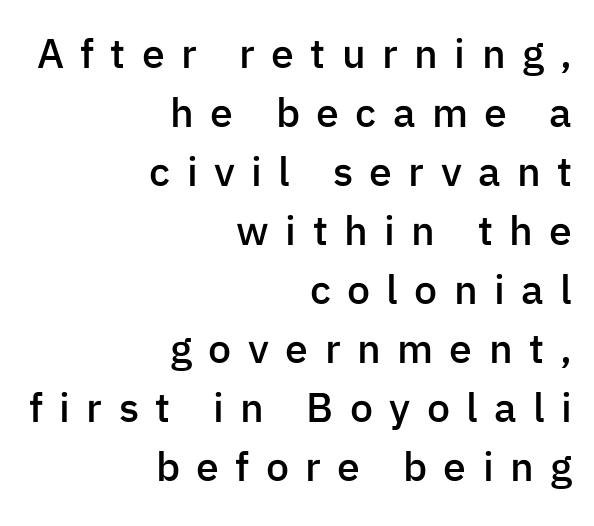
Q: Is the text bold? A: Semi-bold.
Q: Is the text italic (slanted)? A: No, it is upright.
Q: Is the typeface a serif or a sans-serif typeface? A: Sans-serif.
Q: Is the text underlined? A: No.
Q: How is the paragraph aligned? A: Right-aligned.
Q: Is the spacing between letters normal or unusually wide? A: Unusually wide.
Q: Is the spacing between lines tight, normal or loose? A: Normal.
Q: Width (condensed, normal, or wide)? A: Normal.
Q: Stroke contrast? A: Low.
Q: x-height? A: Medium.
Q: Monospaced? A: No.
